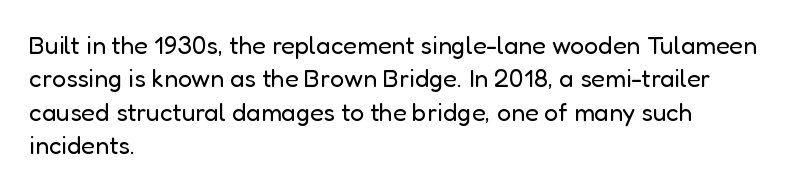
{"italic": "no", "bold": "no", "underline": "no", "align": "left", "line_spacing": "normal", "line_spacing_ratio": 1.34, "letter_spacing": "normal", "letter_spacing_em": 0.0, "glyph_px": 25}
